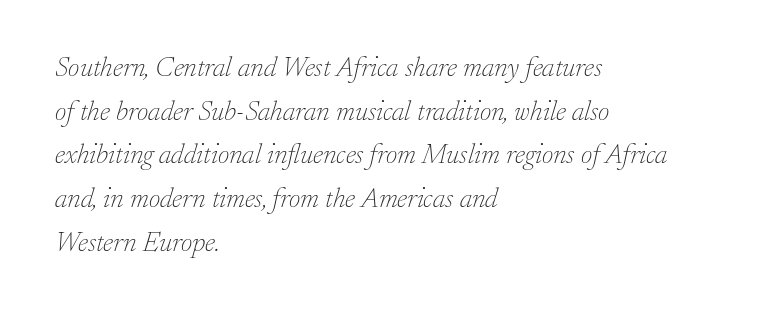
{"serif": "yes", "italic": "yes", "lean": "right", "slant_degrees": 17, "bold": "no", "weight": "thin", "width": "normal", "stroke_contrast": "low", "x_height": "small", "monospaced": "no", "underline": "no", "align": "left", "line_spacing": "normal", "line_spacing_ratio": 1.56, "letter_spacing": "normal", "letter_spacing_em": 0.0, "glyph_px": 28}
